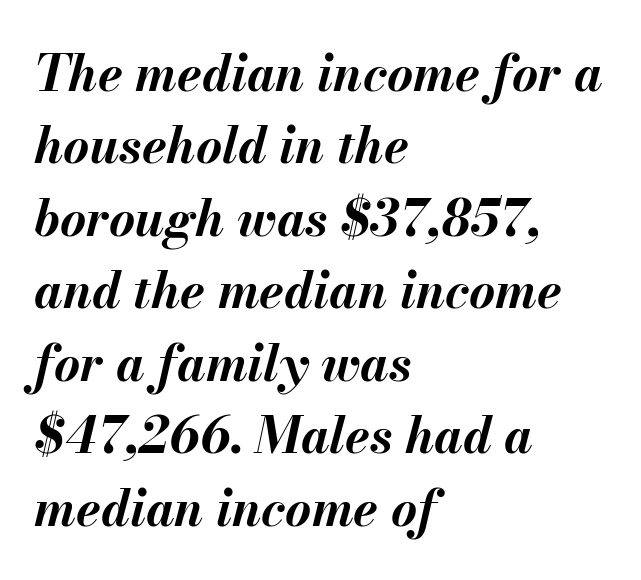
{"italic": "yes", "lean": "right", "slant_degrees": 13, "bold": "yes", "weight": "bold", "width": "normal", "stroke_contrast": "medium", "x_height": "small", "monospaced": "no", "underline": "no", "align": "left", "line_spacing": "normal", "line_spacing_ratio": 1.45, "letter_spacing": "normal", "letter_spacing_em": 0.0, "glyph_px": 50}
